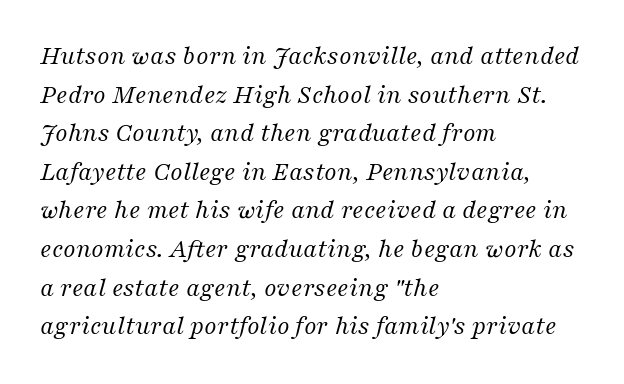
Q: Is the text bold? A: No.
Q: Is the text italic (slanted)? A: Yes, it leans right by about 16 degrees.
Q: Is the text underlined? A: No.
Q: How is the paragraph aligned? A: Left-aligned.
Q: Is the spacing between letters normal or unusually wide? A: Normal.
Q: Is the spacing between lines tight, normal or loose? A: Normal.
